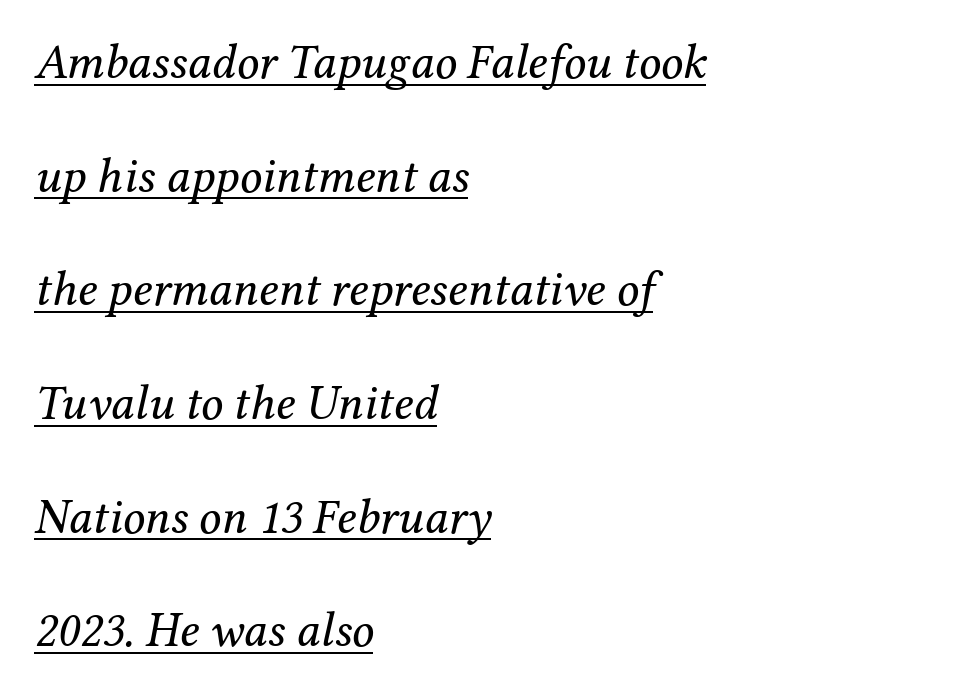
{"serif": "yes", "italic": "yes", "lean": "right", "slant_degrees": 12, "bold": "no", "weight": "regular", "width": "normal", "stroke_contrast": "medium", "x_height": "medium", "monospaced": "no", "underline": "yes", "align": "left", "line_spacing": "loose", "line_spacing_ratio": 2.32, "letter_spacing": "normal", "letter_spacing_em": 0.0, "glyph_px": 49}
